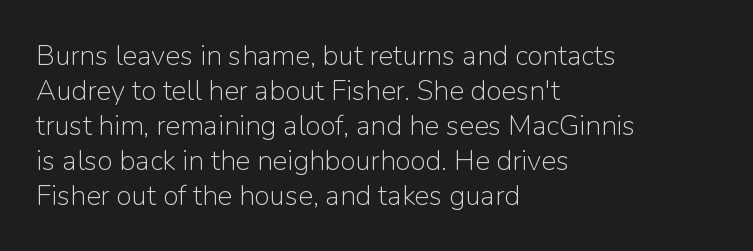
The image shows 28 px light sans-serif type, upright; set left-aligned, normal line spacing (1.25x), normal letter spacing, not underlined; low stroke contrast and a medium x-height.
